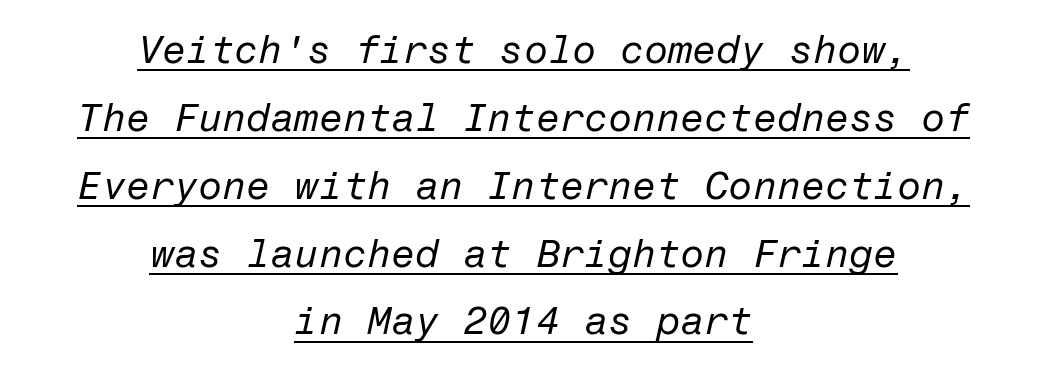
The lines are quadded center. Has an underline been added? It has. No letter is thick-stroked: the sample isn't bold. Observe the lean: these are italic letterforms.
